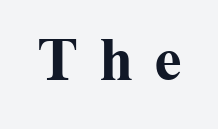
Words appear elongated and porous because spacing is wide. Font category for this specimen: serif. Rendered with straight, roman letterforms. On the weight axis this lands at bold, roughly 700. The passage shown is typed in a proportional face where columns would drift.
